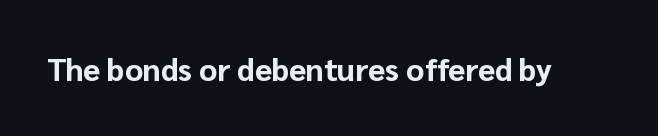
Q: Is the text bold? A: Yes.
Q: Is the text italic (slanted)? A: No, it is upright.
Q: Is the typeface a serif or a sans-serif typeface? A: Sans-serif.
Q: Is the text underlined? A: No.
Q: Is the spacing between letters normal or unusually wide? A: Normal.
Q: Width (condensed, normal, or wide)? A: Normal.
Q: Stroke contrast? A: Low.
Q: x-height? A: Medium.
Q: Monospaced? A: No.
